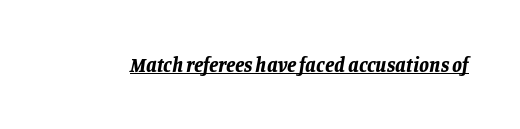
Q: Is the text bold? A: Yes.
Q: Is the text italic (slanted)? A: Yes, it leans right by about 11 degrees.
Q: Is the text underlined? A: Yes.
Q: Is the spacing between letters normal or unusually wide? A: Normal.
